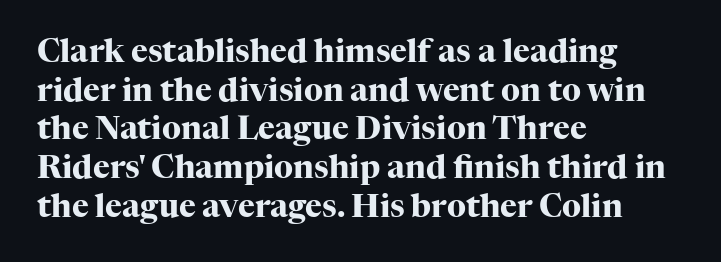
The image shows 32 px heavy serif type, upright; set left-aligned, line spacing 1.21x, normal letter spacing, not underlined; high stroke contrast and a medium x-height.
